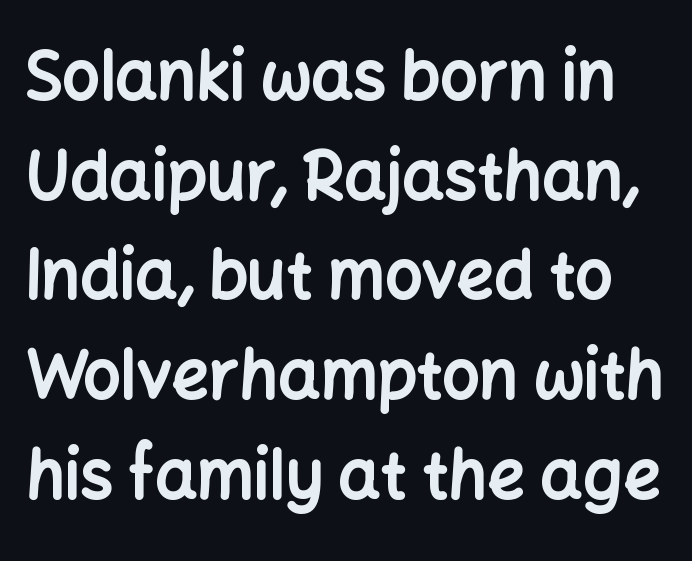
{"serif": "no", "italic": "no", "bold": "yes", "weight": "bold", "width": "normal", "stroke_contrast": "low", "x_height": "medium", "monospaced": "no", "underline": "no", "line_spacing": "normal", "line_spacing_ratio": 1.51, "letter_spacing": "normal", "letter_spacing_em": 0.0, "glyph_px": 66}
